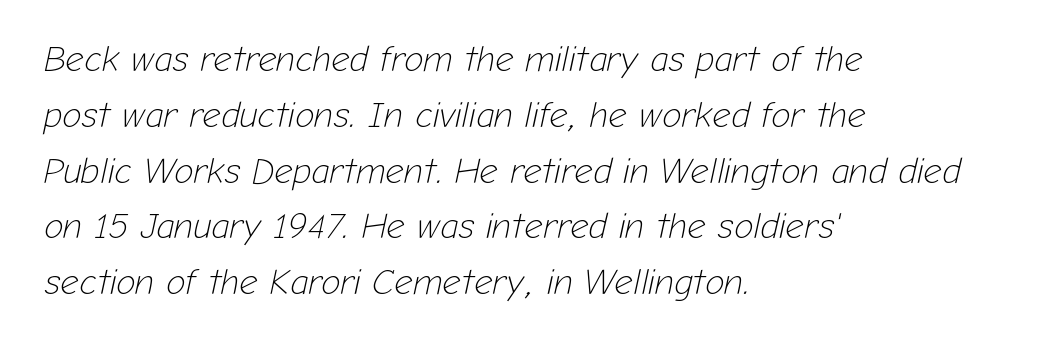
The image shows 36 px light type, italic (leaning right); set left-aligned, normal line spacing (1.55x), normal letter spacing, not underlined; low stroke contrast and a medium x-height.
